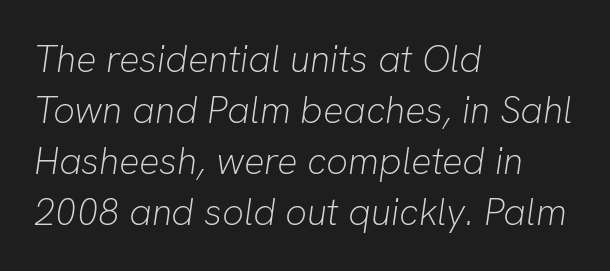
The image shows 38 px light type, italic (leaning right); set left-aligned, normal line spacing (1.34x), normal letter spacing, not underlined; low stroke contrast and a medium x-height.
